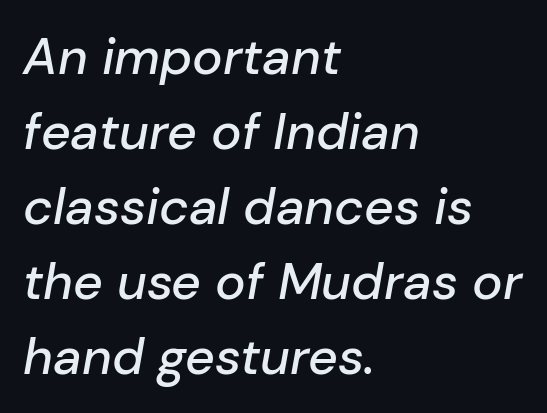
{"italic": "yes", "lean": "right", "slant_degrees": 10, "width": "normal", "stroke_contrast": "low", "x_height": "medium", "monospaced": "no", "underline": "no", "align": "left", "line_spacing": "normal", "line_spacing_ratio": 1.47, "letter_spacing": "normal", "letter_spacing_em": 0.0, "glyph_px": 51}
